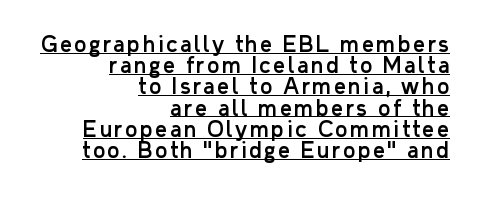
The lettering holds an erect, upright posture throughout. A baseline rule has been typeset under these characters. These lines stack with their right ends in a neat column. Leading is clearly below the norm, producing a dense column.
